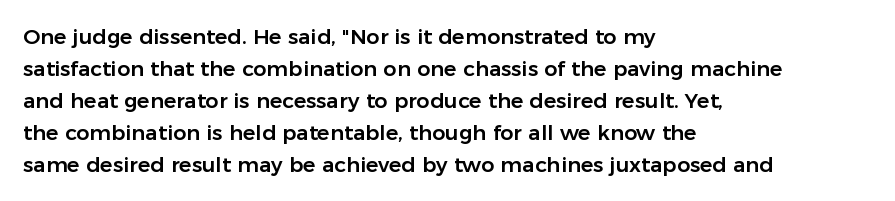
Q: Is the text italic (slanted)? A: No, it is upright.
Q: Is the text underlined? A: No.
Q: How is the paragraph aligned? A: Left-aligned.
Q: Is the spacing between letters normal or unusually wide? A: Normal.
Q: Is the spacing between lines tight, normal or loose? A: Normal.
